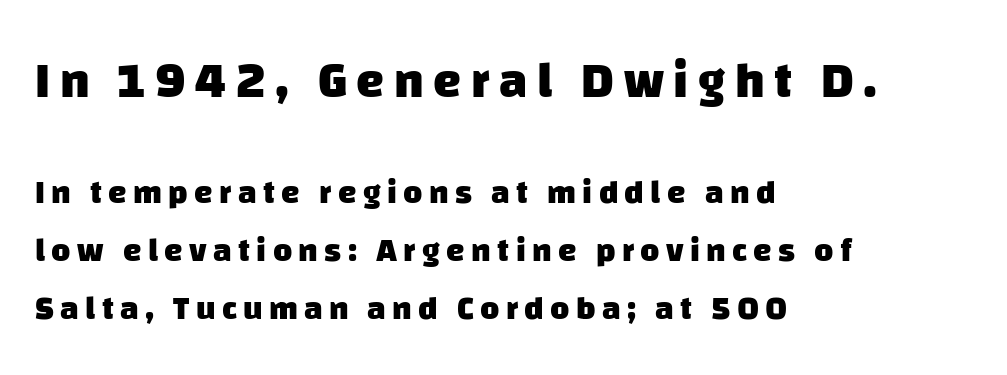
Q: Is the text bold? A: Yes.
Q: Is the typeface a serif or a sans-serif typeface? A: Sans-serif.
Q: Is the text underlined? A: No.
Q: How is the paragraph aligned? A: Left-aligned.
Q: Which block of text is set in a larger size, the first (top) or the second (bottom)? A: The first (top) one.
Q: Width (condensed, normal, or wide)? A: Normal.
Q: Stroke contrast? A: Low.
Q: x-height? A: Large.
Q: Monospaced? A: No.
